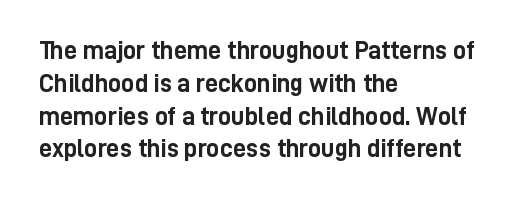
The image shows 26 px bold type, upright; set left-aligned, normal line spacing (1.26x), normal letter spacing, not underlined.
